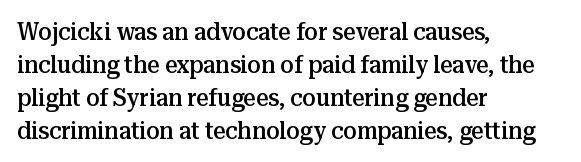
{"italic": "no", "bold": "semi", "underline": "no", "align": "left", "line_spacing": "normal", "line_spacing_ratio": 1.37, "letter_spacing": "normal", "letter_spacing_em": 0.0, "glyph_px": 24}
